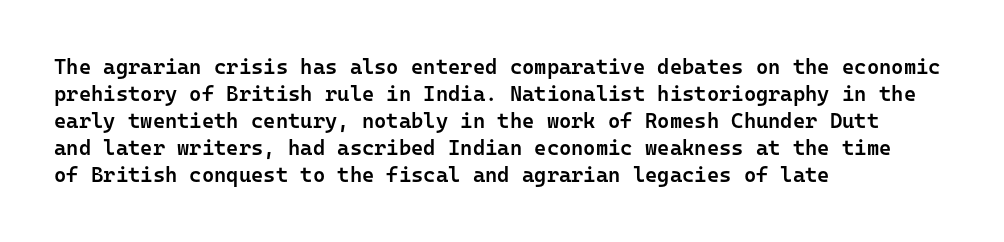
Q: Is the text bold? A: Semi-bold.
Q: Is the text italic (slanted)? A: No, it is upright.
Q: Is the text underlined? A: No.
Q: How is the paragraph aligned? A: Left-aligned.
Q: Is the spacing between letters normal or unusually wide? A: Normal.
Q: Is the spacing between lines tight, normal or loose? A: Normal.
